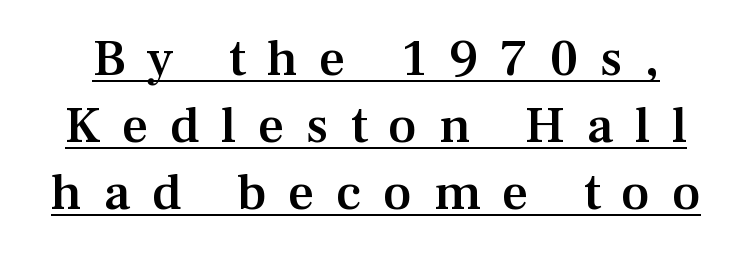
{"serif": "yes", "italic": "no", "bold": "semi", "weight": "semibold", "width": "normal", "stroke_contrast": "medium", "x_height": "medium", "monospaced": "no", "underline": "yes", "line_spacing": "normal", "line_spacing_ratio": 1.29, "letter_spacing": "wide", "letter_spacing_em": 0.41, "glyph_px": 52}
